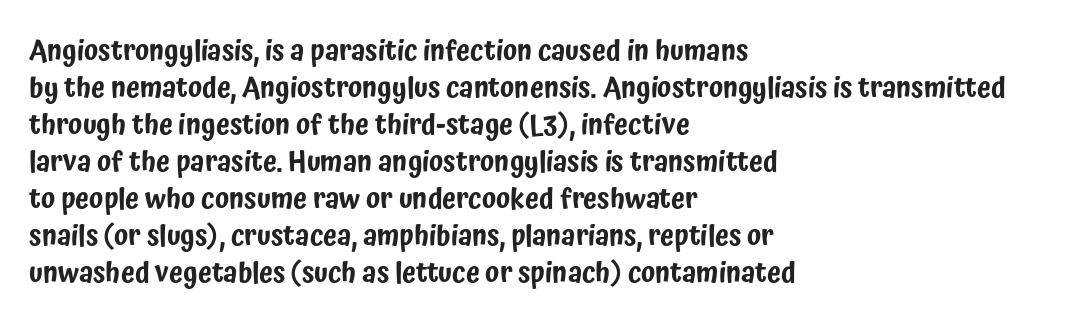
Q: Is the text italic (slanted)? A: No, it is upright.
Q: Is the typeface a serif or a sans-serif typeface? A: Sans-serif.
Q: Is the text underlined? A: No.
Q: How is the paragraph aligned? A: Left-aligned.
Q: Is the spacing between letters normal or unusually wide? A: Normal.
Q: Is the spacing between lines tight, normal or loose? A: Normal.
Q: Width (condensed, normal, or wide)? A: Condensed.
Q: Stroke contrast? A: Low.
Q: x-height? A: Medium.
Q: Monospaced? A: No.
